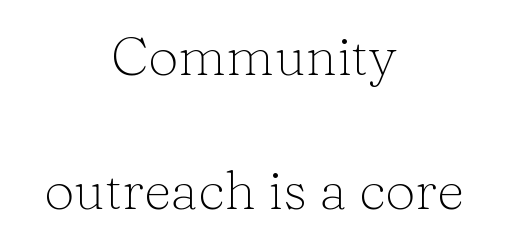
The rendering uses natural spacing where letterforms have individual widths. Casual observation: everything's sitting right in the middle. The letterforms sit shoulder to shoulder at normal distance. Stems and bowls with no extra thickness — not bold.
